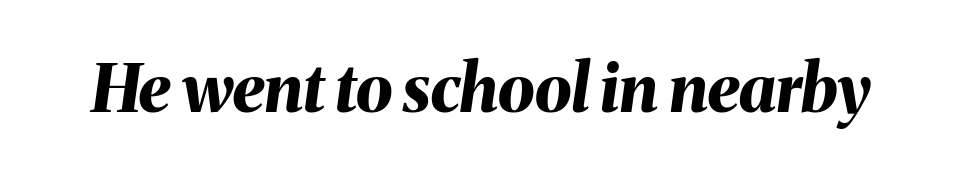
The image shows 66 px bold type, italic (leaning right); set normal letter spacing, not underlined; medium stroke contrast and a medium x-height.
